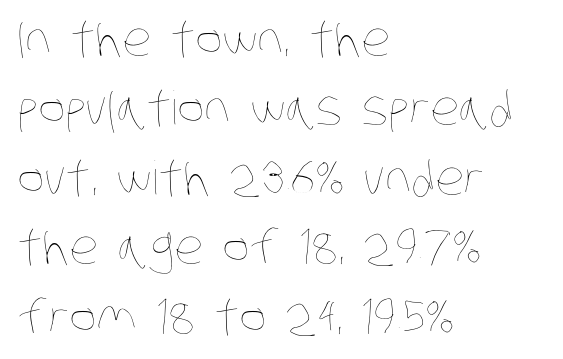
Q: Is the text bold? A: No.
Q: Is the text underlined? A: No.
Q: How is the paragraph aligned? A: Left-aligned.
Q: Is the spacing between letters normal or unusually wide? A: Normal.
Q: Is the spacing between lines tight, normal or loose? A: Normal.
Q: Width (condensed, normal, or wide)? A: Condensed.
Q: Stroke contrast? A: Low.
Q: x-height? A: Large.
Q: Monospaced? A: No.
